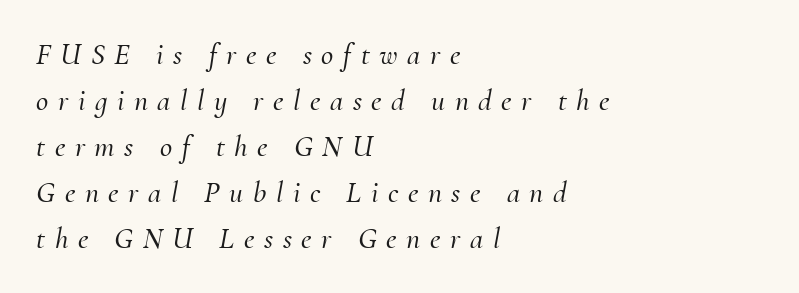
{"serif": "yes", "italic": "yes", "lean": "right", "slant_degrees": 10, "width": "normal", "stroke_contrast": "medium", "x_height": "small", "monospaced": "no", "underline": "no", "align": "left", "line_spacing": "normal", "line_spacing_ratio": 1.53, "letter_spacing": "wide", "letter_spacing_em": 0.32, "glyph_px": 30}
